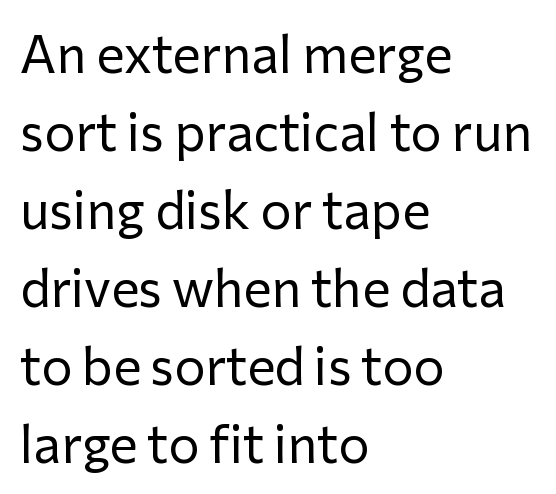
All the whitespace from short lines collects on the right. The lettering holds an erect, upright posture throughout. Stems and bowls with no extra thickness — not bold. Compared with typical paragraphs, the rows here are spaced about the same. Inter-character spacing is left at the font's built-in metrics. A typesetter would call this proportional, since set widths differ per character.
